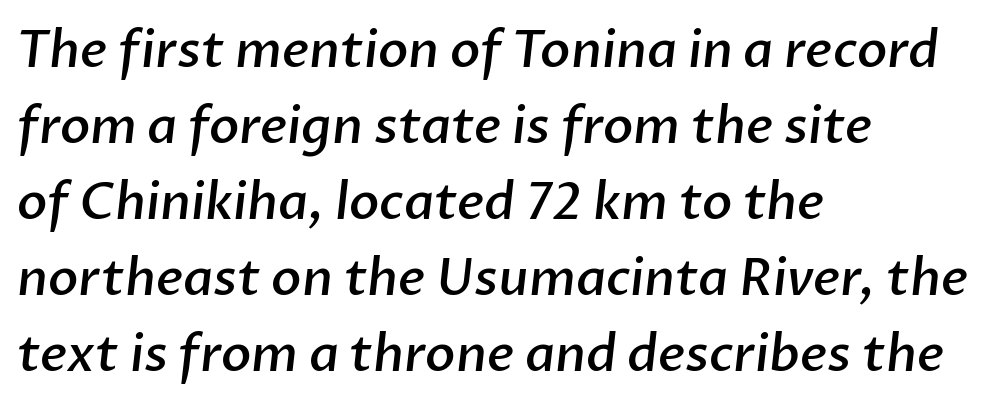
{"serif": "no", "bold": "semi", "weight": "semibold", "width": "normal", "stroke_contrast": "low", "x_height": "medium", "monospaced": "no", "underline": "no", "align": "left", "line_spacing": "normal", "line_spacing_ratio": 1.52, "letter_spacing": "normal", "letter_spacing_em": 0.0, "glyph_px": 50}
